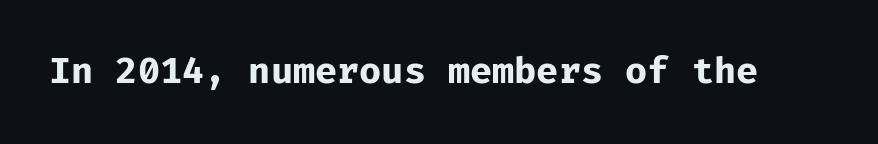
The image shows 36 px bold sans-serif type, upright, monospaced; set normal letter spacing, not underlined; low stroke contrast and a medium x-height.
